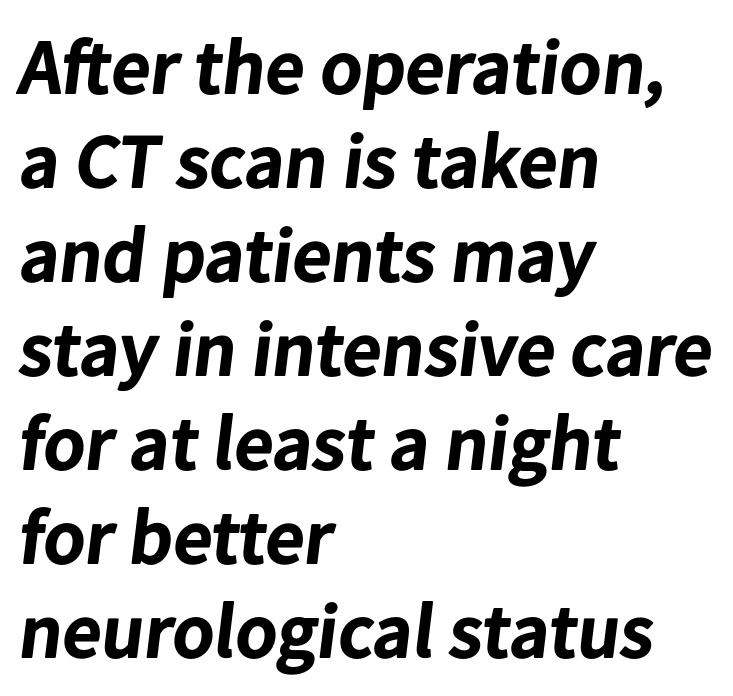
Q: Is the text bold? A: Yes.
Q: Is the typeface a serif or a sans-serif typeface? A: Sans-serif.
Q: Is the text underlined? A: No.
Q: How is the paragraph aligned? A: Left-aligned.
Q: Is the spacing between letters normal or unusually wide? A: Normal.
Q: Width (condensed, normal, or wide)? A: Normal.
Q: Stroke contrast? A: Low.
Q: x-height? A: Medium.
Q: Monospaced? A: No.
